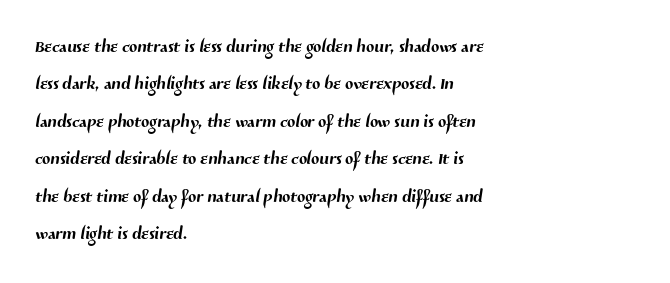
Has an underline been added? It has not. Vertical spacing — default. The lines are quadded left. No extra tracking has been applied to these lines.
